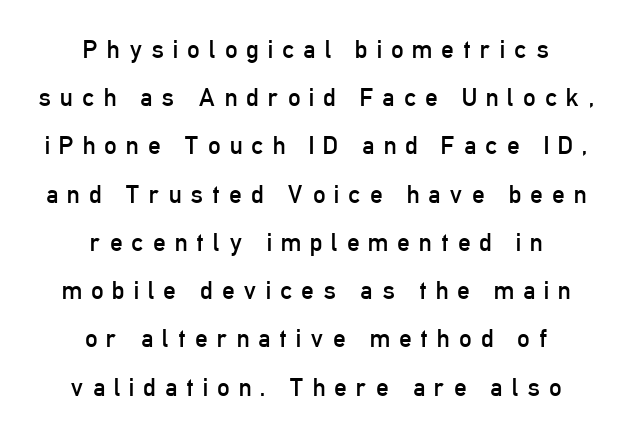
{"italic": "no", "bold": "no", "underline": "no", "align": "center", "line_spacing": "loose", "line_spacing_ratio": 1.93, "letter_spacing": "wide", "letter_spacing_em": 0.36, "glyph_px": 25}
